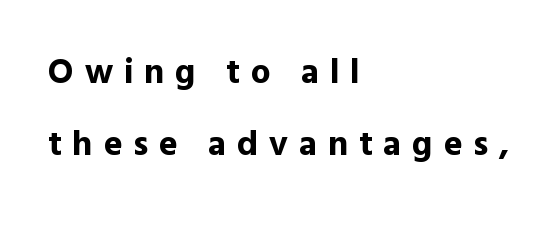
The rendering uses natural spacing where letterforms have individual widths. The specimen omits any rule beneath the text block's lines. I'd call this a sans setting — the letters go barefoot. The sample has been set heavy, in full bold. Is the block centered? No — it sits flush against the left margin. The line-height multiplier appears high, well above default.
